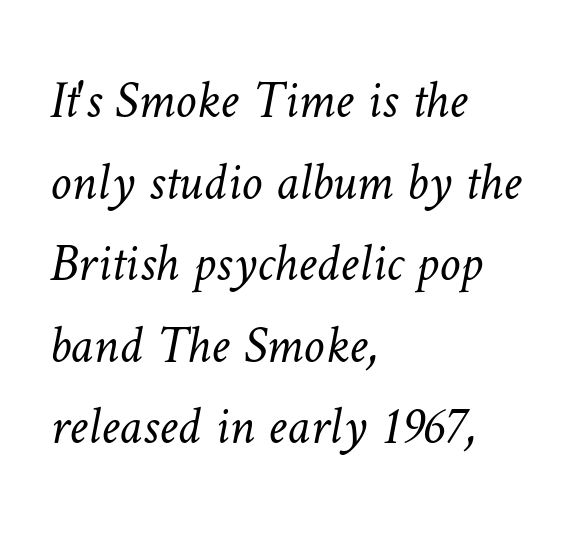
Left-aligned paragraph, ragged on the right. Short note: letters normally spaced. Bold? No — there's no thickening of the strokes. Rows of type keep a routine distance in the vertical direction.
